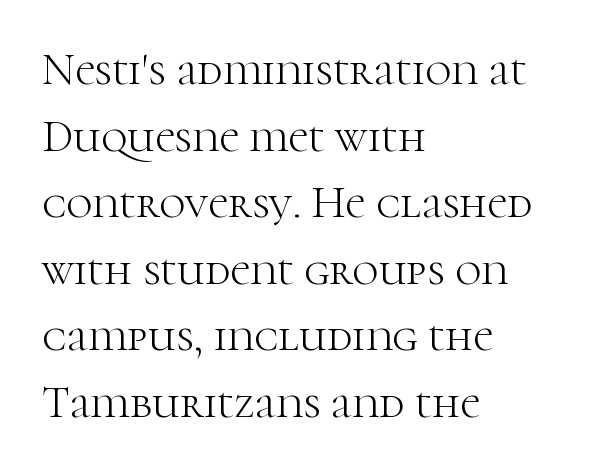
{"serif": "yes", "italic": "no", "bold": "no", "weight": "light", "width": "normal", "stroke_contrast": "high", "x_height": "medium", "monospaced": "no", "underline": "no", "align": "left", "line_spacing": "normal", "line_spacing_ratio": 1.48, "letter_spacing": "normal", "letter_spacing_em": 0.0, "glyph_px": 45}
